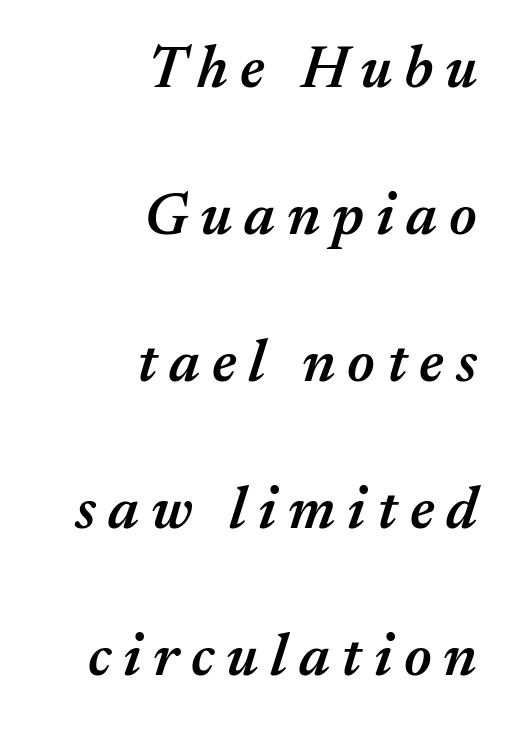
Airy leading. Bare-footed words on every line. Is this a fixed-width face? No — the glyphs have proportional, varying widths. Typesetter's note: demi weight, one step under bold. Is the block centered? No — it sits flush against the right margin. The font's italic variant was chosen for this text.
